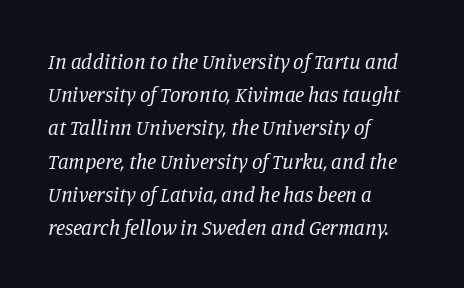
Q: Is the text bold? A: No.
Q: Is the text italic (slanted)? A: Yes, it leans right by about 11 degrees.
Q: Is the text underlined? A: No.
Q: How is the paragraph aligned? A: Left-aligned.
Q: Is the spacing between letters normal or unusually wide? A: Normal.
Q: Is the spacing between lines tight, normal or loose? A: Normal.
